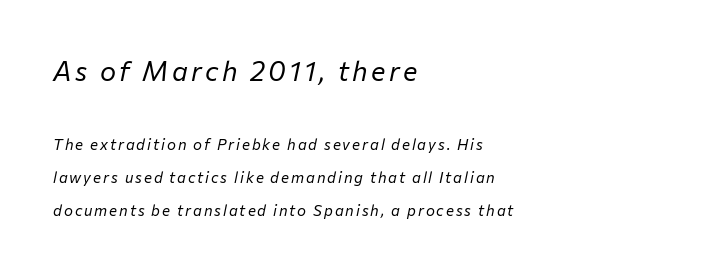
Q: Is the text bold? A: No.
Q: Is the text italic (slanted)? A: Yes, it leans right by about 12 degrees.
Q: Is the text underlined? A: No.
Q: How is the paragraph aligned? A: Left-aligned.
Q: Is the spacing between lines tight, normal or loose? A: Loose.
Q: Which block of text is set in a larger size, the first (top) or the second (bottom)? A: The first (top) one.
